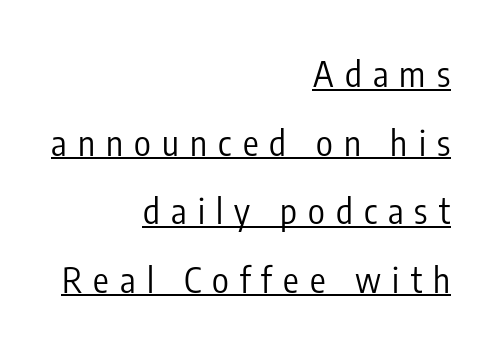
{"serif": "no", "italic": "no", "bold": "no", "weight": "regular", "width": "condensed", "stroke_contrast": "low", "x_height": "medium", "monospaced": "no", "underline": "yes", "align": "right", "line_spacing": "loose", "line_spacing_ratio": 1.96, "letter_spacing": "wide", "letter_spacing_em": 0.32, "glyph_px": 35}
